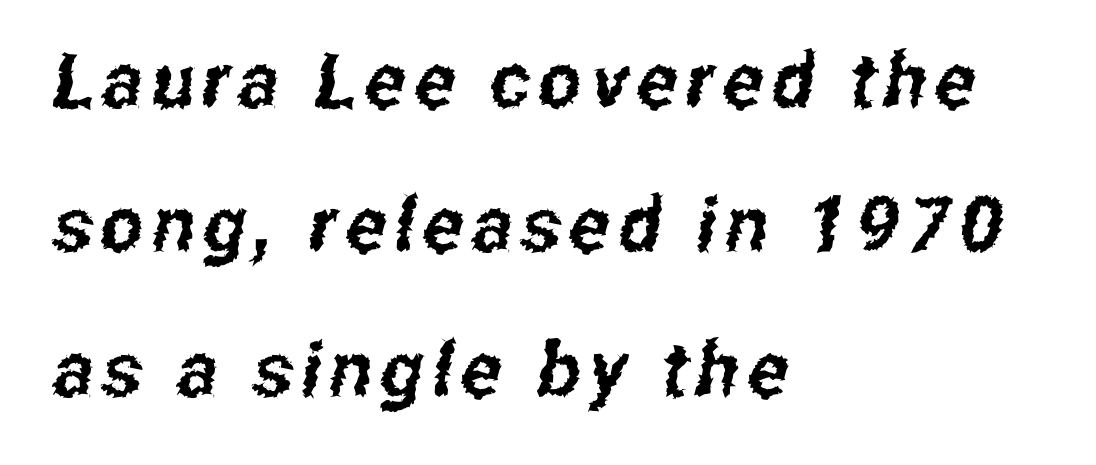
Q: Is the typeface a serif or a sans-serif typeface? A: Sans-serif.
Q: Is the text underlined? A: No.
Q: How is the paragraph aligned? A: Left-aligned.
Q: Is the spacing between lines tight, normal or loose? A: Loose.
Q: Width (condensed, normal, or wide)? A: Condensed.
Q: Stroke contrast? A: Low.
Q: x-height? A: Medium.
Q: Monospaced? A: No.
